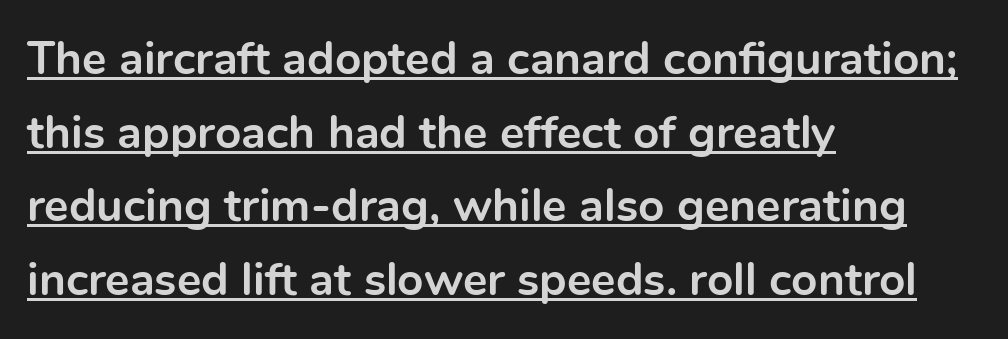
{"serif": "no", "italic": "no", "bold": "yes", "weight": "bold", "width": "normal", "x_height": "medium", "monospaced": "no", "underline": "yes", "align": "left", "line_spacing": "normal", "line_spacing_ratio": 1.6, "letter_spacing": "normal", "letter_spacing_em": 0.0, "glyph_px": 46}
